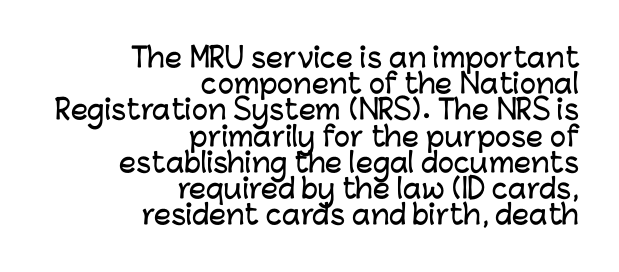
Closely set lines give the paragraph a compact silhouette. Each line ends at the same right margin while the left side varies. Characters remain perfectly vertical along every line. The gap between lines stays unmarked.
